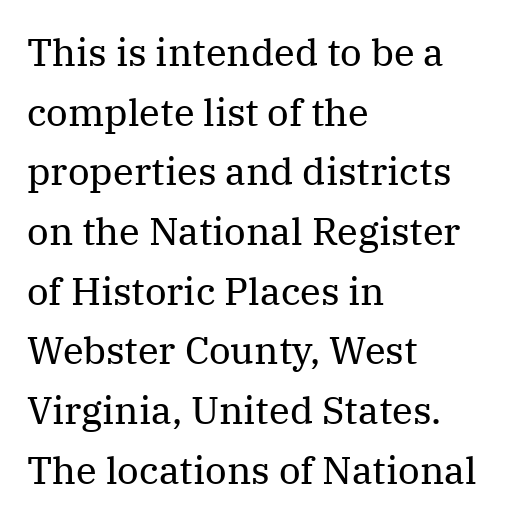
Italic: no, the glyphs are upright roman. The space beneath each line is pristine and unruled. The rendering uses natural spacing where letterforms have individual widths. The designer left line spacing at the default. Which margin do the lines hug? The left one — the right edge is uneven.
